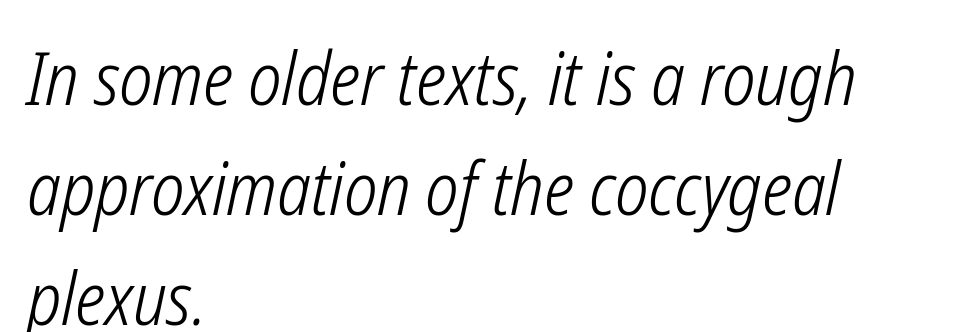
The image shows 73 px light, condensed type, italic (leaning right); set left-aligned, normal line spacing (1.51x), normal letter spacing, not underlined; low stroke contrast and a medium x-height.
